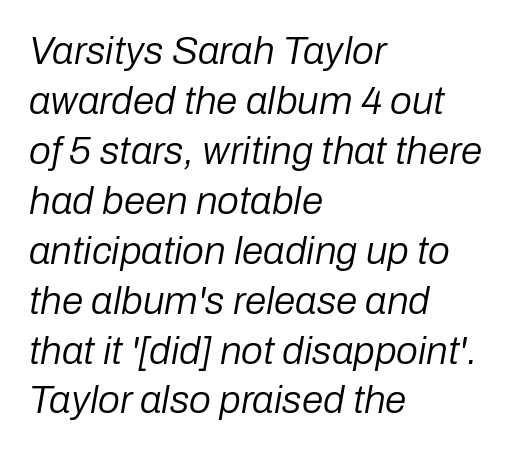
{"italic": "yes", "lean": "right", "slant_degrees": 10, "bold": "no", "weight": "regular", "width": "normal", "stroke_contrast": "low", "x_height": "medium", "monospaced": "no", "underline": "no", "align": "left", "line_spacing": "normal", "line_spacing_ratio": 1.28, "letter_spacing": "normal", "letter_spacing_em": 0.0, "glyph_px": 39}
